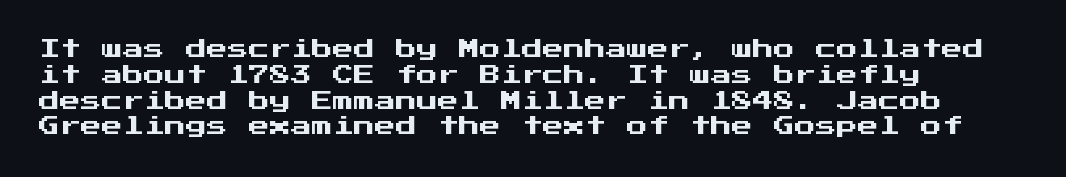
Underline: absent. This rendering uses left alignment, leaving the right contour irregular. A typesetter would mark this as roman, not italic. In terms of letterspacing, this is plain default setting.
